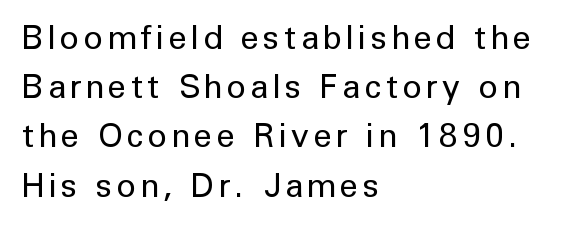
The image shows 33 px regular-weight sans-serif type, upright; set left-aligned, normal line spacing (1.49x), not underlined; low stroke contrast and a medium x-height.
